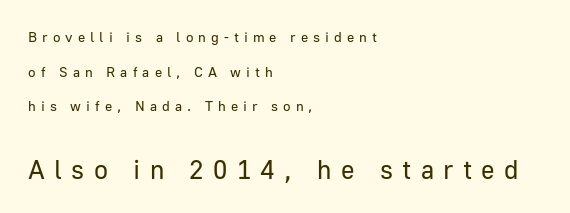
Q: Is the text bold? A: No.
Q: Is the text italic (slanted)? A: No, it is upright.
Q: Is the text underlined? A: No.
Q: How is the paragraph aligned? A: Left-aligned.
Q: Is the spacing between letters normal or unusually wide? A: Unusually wide.
Q: Is the spacing between lines tight, normal or loose? A: Loose.
Q: Which block of text is set in a larger size, the first (top) or the second (bottom)? A: The second (bottom) one.
